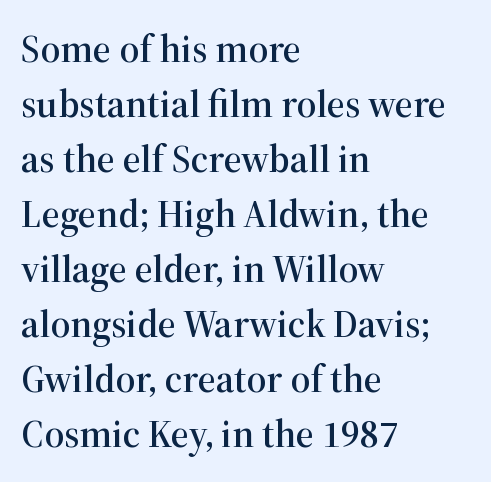
Q: Is the text italic (slanted)? A: No, it is upright.
Q: Is the typeface a serif or a sans-serif typeface? A: Serif.
Q: Is the text underlined? A: No.
Q: How is the paragraph aligned? A: Left-aligned.
Q: Is the spacing between letters normal or unusually wide? A: Normal.
Q: Is the spacing between lines tight, normal or loose? A: Normal.
Q: Width (condensed, normal, or wide)? A: Normal.
Q: Stroke contrast? A: High.
Q: x-height? A: Medium.
Q: Monospaced? A: No.
